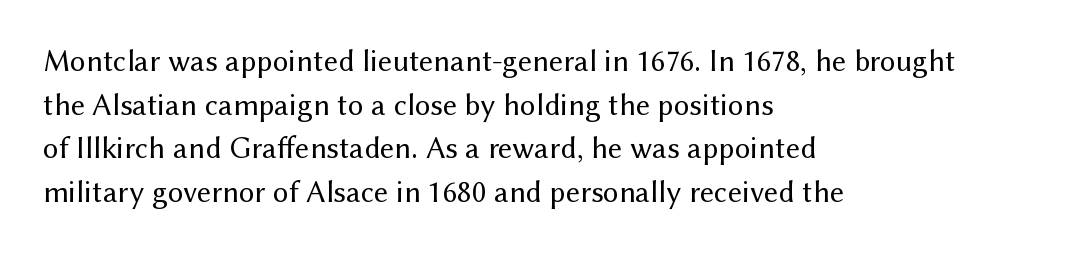
I'd call this a sans setting — the letters go barefoot. Only glyphs here, with clear space below each row. Unbolded letterforms with no extra heft. The line-height multiplier appears to be the usual default. The lines are quadded left.
